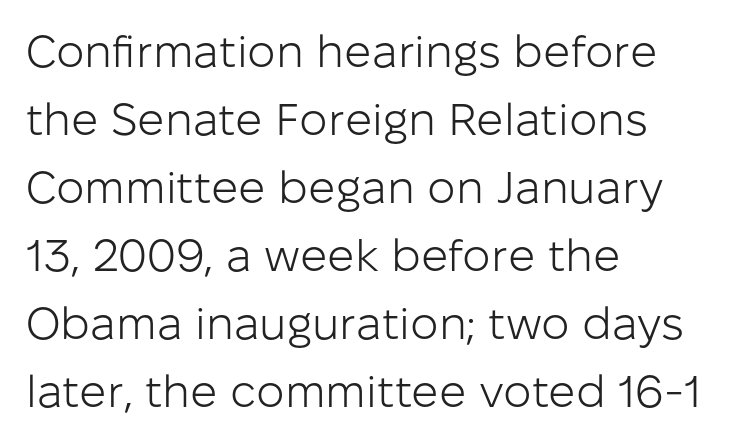
The text was rendered using a sans face with plain stroke endings. Each word holds together tightly as a unit, with standard inter-letter gaps. Each row of text sits above clean, open space. Compared with a typical body face, this is equally light or lighter still. The rows are spaced the way most documents space them.
